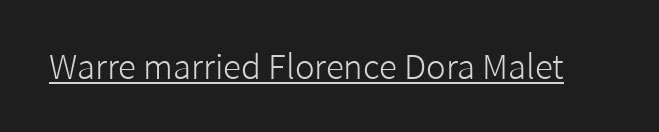
Q: Is the text bold? A: No.
Q: Is the text italic (slanted)? A: No, it is upright.
Q: Is the typeface a serif or a sans-serif typeface? A: Sans-serif.
Q: Is the text underlined? A: Yes.
Q: Is the spacing between letters normal or unusually wide? A: Normal.
Q: Width (condensed, normal, or wide)? A: Normal.
Q: Stroke contrast? A: Low.
Q: x-height? A: Medium.
Q: Monospaced? A: No.
